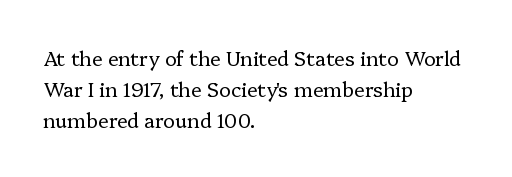
Unmarked baselines from the first word to the last. Between one letter and the next there's only the usual sliver of space. Left-aligned paragraph, ragged on the right. Compared with typical paragraphs, the rows here are spaced about the same. It's the straight-up-and-down kind of type.
